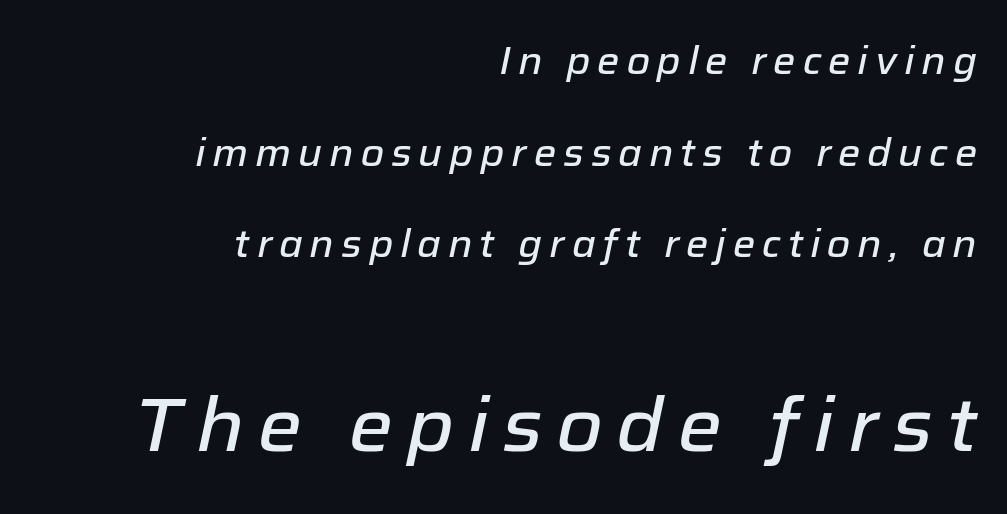
The image shows 75 px text type, italic (leaning right); set right-aligned, loose line spacing (2.41x), not underlined; the second (bottom) block is 1.97x larger; low stroke contrast and a medium x-height.
